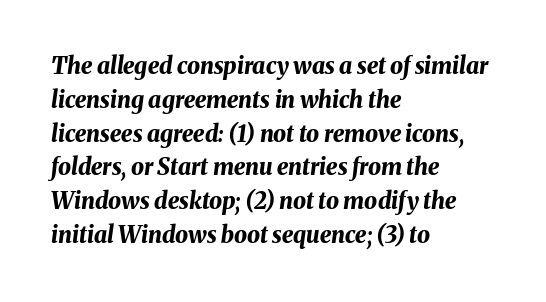
Each word holds together tightly as a unit, with standard inter-letter gaps. Students, this is bold: see how much ink each stroke carries. Where is the straight margin? On the left. The passage shown is not underscored anywhere.
